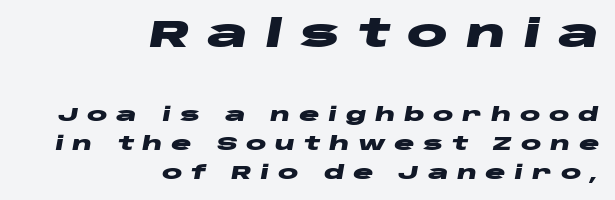
{"italic": "yes", "lean": "right", "slant_degrees": 10, "bold": "yes", "weight": "heavy", "width": "wide", "stroke_contrast": "low", "x_height": "large", "monospaced": "no", "underline": "no", "align": "right", "line_spacing": "normal", "line_spacing_ratio": 1.53, "letter_spacing": "wide", "letter_spacing_em": 0.45, "larger_block": "first", "size_ratio": 2.0, "glyph_px": 38}
